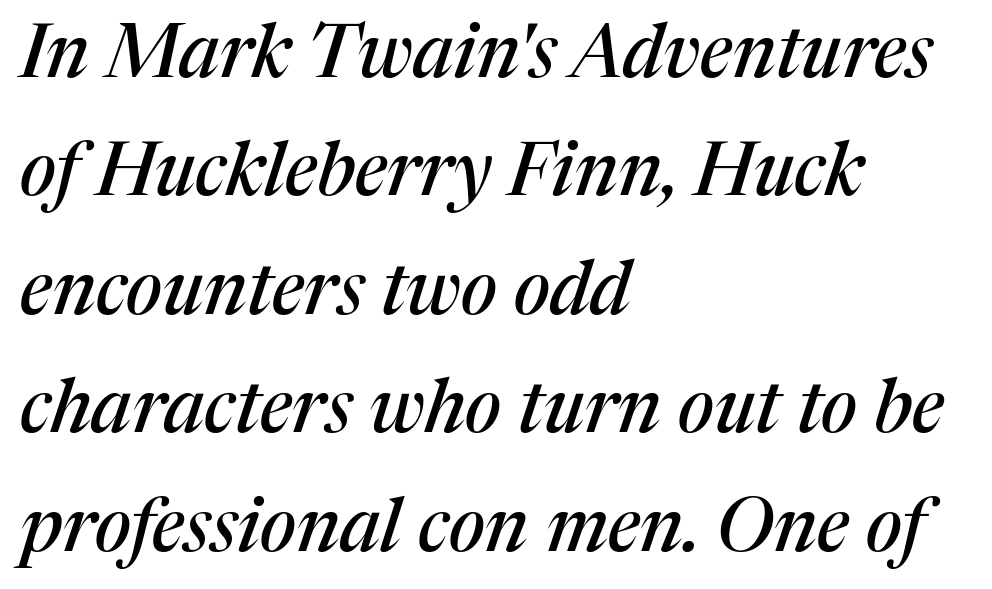
Q: Is the text italic (slanted)? A: Yes, it leans right by about 17 degrees.
Q: Is the typeface a serif or a sans-serif typeface? A: Serif.
Q: Is the text underlined? A: No.
Q: How is the paragraph aligned? A: Left-aligned.
Q: Is the spacing between letters normal or unusually wide? A: Normal.
Q: Is the spacing between lines tight, normal or loose? A: Normal.
Q: Width (condensed, normal, or wide)? A: Normal.
Q: Stroke contrast? A: Medium.
Q: x-height? A: Medium.
Q: Monospaced? A: No.
